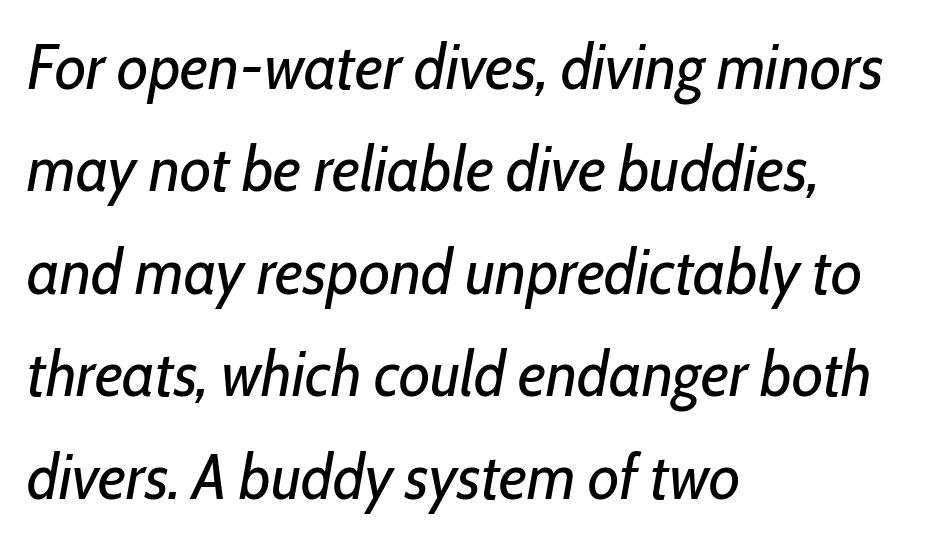
{"italic": "yes", "lean": "right", "slant_degrees": 10, "bold": "no", "weight": "regular", "width": "condensed", "stroke_contrast": "low", "x_height": "medium", "monospaced": "no", "underline": "no", "align": "left", "line_spacing": "normal", "line_spacing_ratio": 1.6, "letter_spacing": "normal", "letter_spacing_em": 0.0, "glyph_px": 64}
